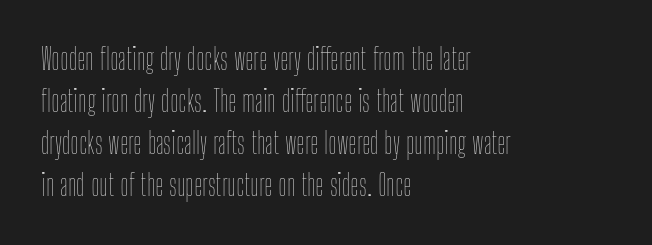
Q: Is the text bold? A: No.
Q: Is the text italic (slanted)? A: No, it is upright.
Q: Is the text underlined? A: No.
Q: How is the paragraph aligned? A: Left-aligned.
Q: Is the spacing between letters normal or unusually wide? A: Normal.
Q: Is the spacing between lines tight, normal or loose? A: Normal.
Q: Width (condensed, normal, or wide)? A: Condensed.
Q: Stroke contrast? A: Low.
Q: x-height? A: Medium.
Q: Monospaced? A: No.
